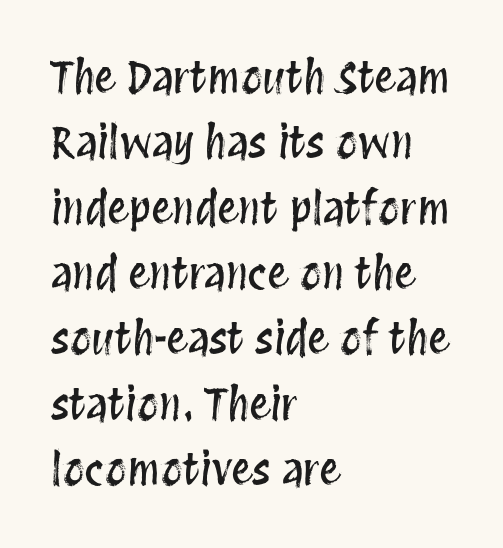
Q: Is the text italic (slanted)? A: No, it is upright.
Q: Is the text underlined? A: No.
Q: How is the paragraph aligned? A: Left-aligned.
Q: Is the spacing between letters normal or unusually wide? A: Normal.
Q: Is the spacing between lines tight, normal or loose? A: Normal.
Q: Width (condensed, normal, or wide)? A: Condensed.
Q: Stroke contrast? A: Medium.
Q: x-height? A: Large.
Q: Monospaced? A: No.
